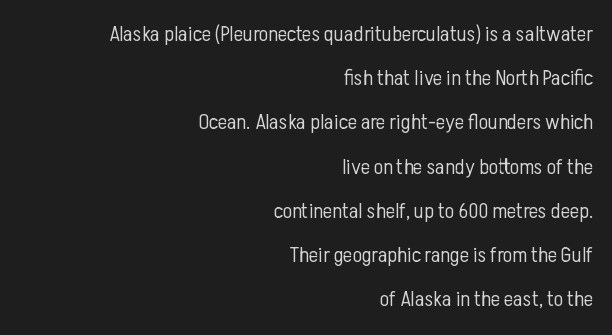
The image shows 22 px text type, upright; set right-aligned, loose line spacing (2.01x), normal letter spacing, not underlined.
